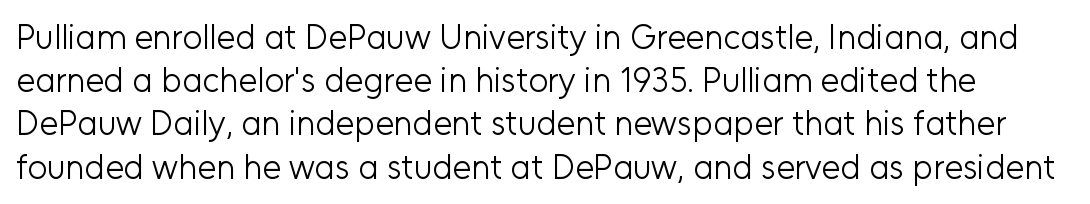
{"serif": "no", "italic": "no", "bold": "no", "weight": "light", "width": "normal", "stroke_contrast": "low", "x_height": "medium", "monospaced": "no", "underline": "no", "line_spacing": "normal", "line_spacing_ratio": 1.27, "letter_spacing": "normal", "letter_spacing_em": 0.0, "glyph_px": 34}
